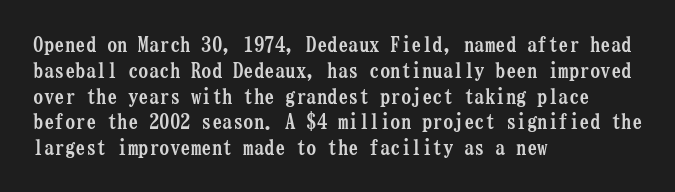
The image shows 21 px bold type, upright; set left-aligned, line spacing 1.23x, normal letter spacing, not underlined.
